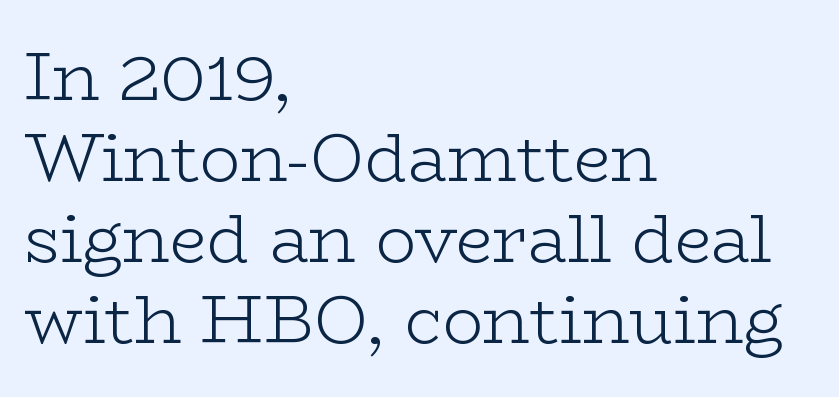
{"serif": "yes", "italic": "no", "bold": "no", "weight": "light", "width": "wide", "stroke_contrast": "low", "x_height": "medium", "monospaced": "no", "underline": "no", "align": "left", "line_spacing_ratio": 1.21, "letter_spacing": "normal", "letter_spacing_em": 0.0, "glyph_px": 67}
